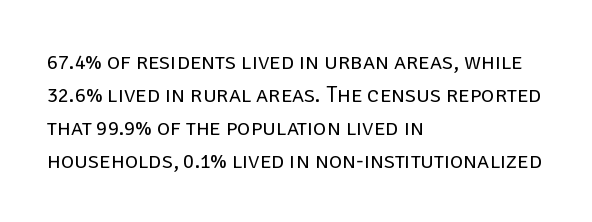
The image shows 23 px text type, upright; set left-aligned, normal line spacing (1.43x), normal letter spacing, not underlined.
